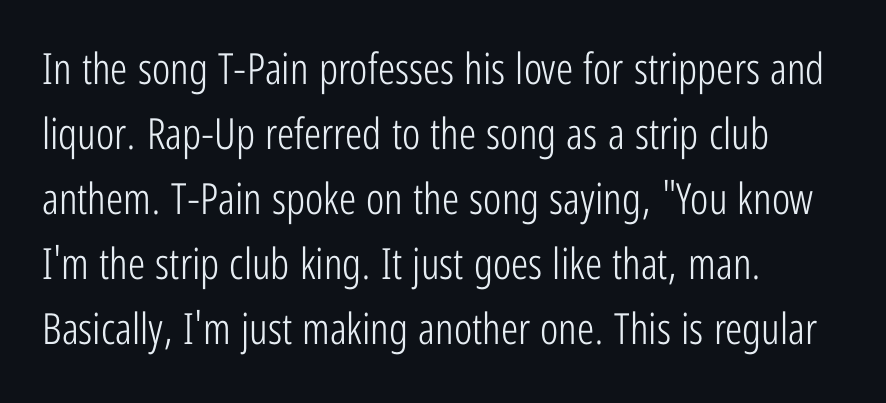
{"serif": "no", "italic": "no", "bold": "no", "weight": "light", "width": "condensed", "stroke_contrast": "low", "x_height": "medium", "monospaced": "no", "underline": "no", "align": "left", "line_spacing": "normal", "line_spacing_ratio": 1.51, "letter_spacing": "normal", "letter_spacing_em": 0.0, "glyph_px": 43}
